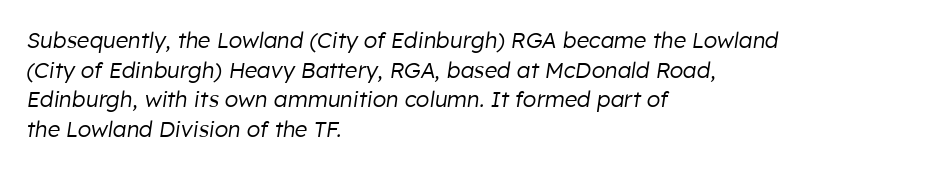
Q: Is the text bold? A: No.
Q: Is the text italic (slanted)? A: Yes, it leans right by about 8 degrees.
Q: Is the text underlined? A: No.
Q: How is the paragraph aligned? A: Left-aligned.
Q: Is the spacing between letters normal or unusually wide? A: Normal.
Q: Is the spacing between lines tight, normal or loose? A: Normal.
